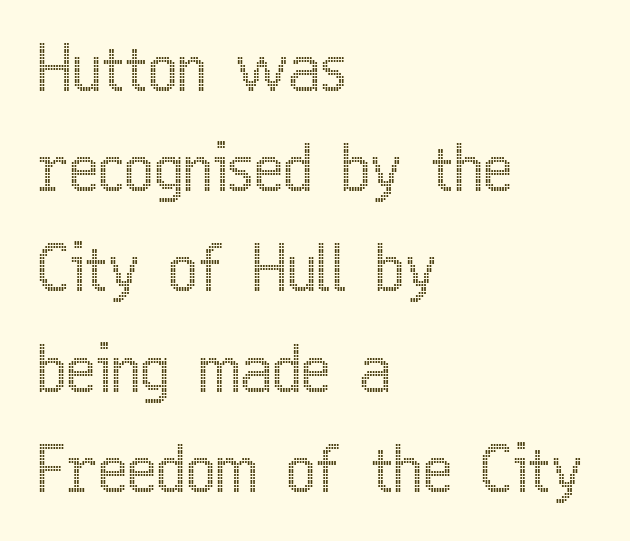
The image shows 63 px condensed type, upright; set left-aligned, normal line spacing (1.59x), normal letter spacing, not underlined; a medium x-height.
